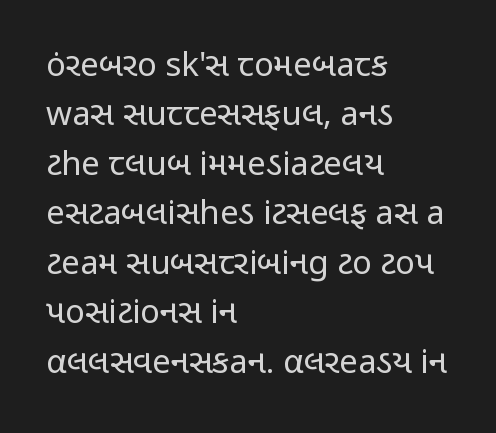
The image shows 33 px regular-weight, condensed sans-serif type, upright; set left-aligned, normal line spacing (1.5x), normal letter spacing, not underlined; low stroke contrast and a medium x-height.
